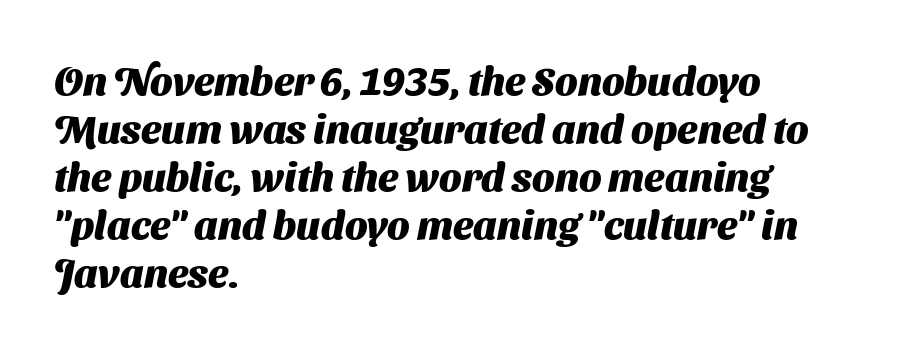
{"serif": "no", "bold": "yes", "weight": "heavy", "width": "normal", "stroke_contrast": "medium", "x_height": "medium", "monospaced": "no", "underline": "no", "align": "left", "line_spacing_ratio": 1.2, "letter_spacing": "normal", "letter_spacing_em": 0.0, "glyph_px": 40}
